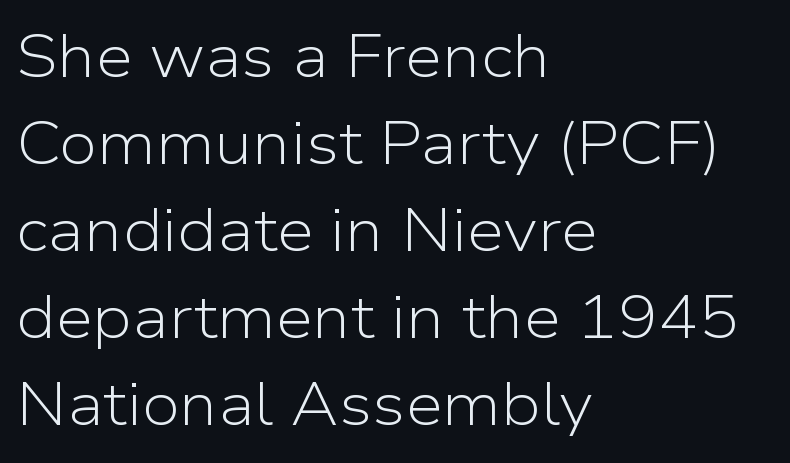
Observe the absence of serifs on each vertical stroke in this sample. Spacing verdict: proportional, widths tailored to each character. The typesetting does not lean heavy: it is not bold. The type sits square on the baseline with zero lean.
